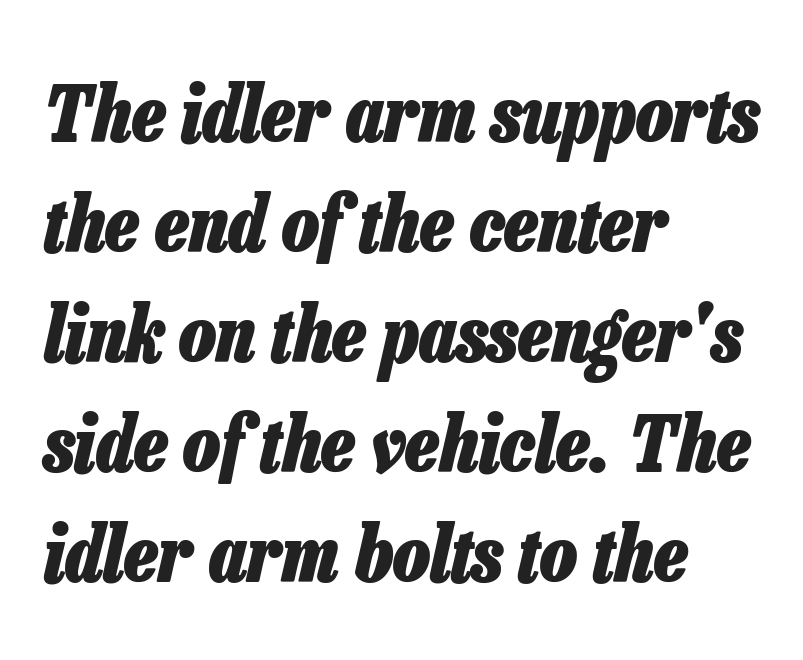
Q: Is the text bold? A: Yes.
Q: Is the text italic (slanted)? A: Yes, it leans right by about 13 degrees.
Q: Is the text underlined? A: No.
Q: How is the paragraph aligned? A: Left-aligned.
Q: Is the spacing between letters normal or unusually wide? A: Normal.
Q: Is the spacing between lines tight, normal or loose? A: Normal.
Q: Width (condensed, normal, or wide)? A: Condensed.
Q: Stroke contrast? A: Low.
Q: x-height? A: Medium.
Q: Monospaced? A: No.
